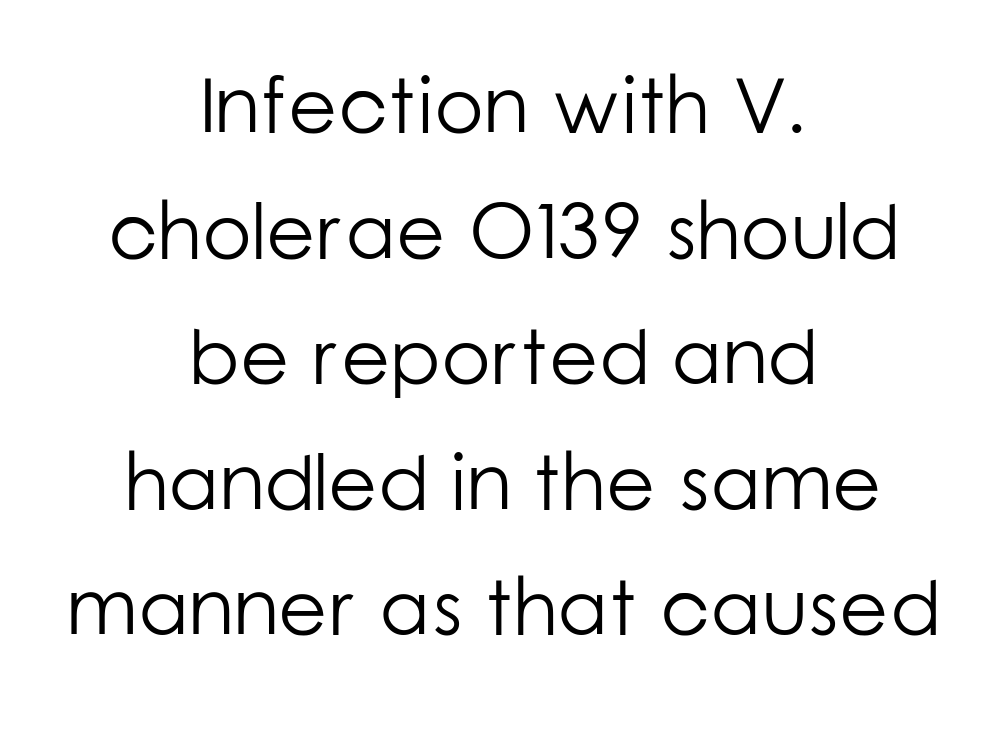
These lines stack symmetrically, like a column narrowing and widening about its center. Character widths vary here, with narrow letters taking less room than wide ones. Has an underline been added? It has not. Do the letters lean? They stand straight.
